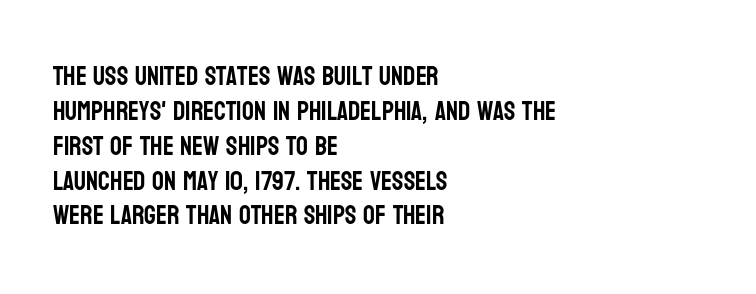
Q: Is the text italic (slanted)? A: No, it is upright.
Q: Is the text underlined? A: No.
Q: How is the paragraph aligned? A: Left-aligned.
Q: Is the spacing between letters normal or unusually wide? A: Normal.
Q: Is the spacing between lines tight, normal or loose? A: Normal.
